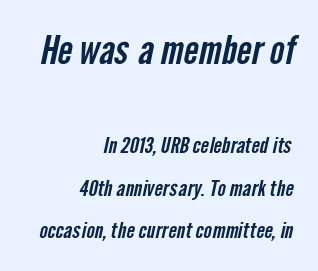
{"serif": "no", "width": "condensed", "stroke_contrast": "low", "x_height": "medium", "monospaced": "no", "underline": "no", "align": "right", "line_spacing": "loose", "line_spacing_ratio": 1.93, "letter_spacing": "normal", "letter_spacing_em": 0.0, "larger_block": "first", "size_ratio": 1.77, "glyph_px": 39}
